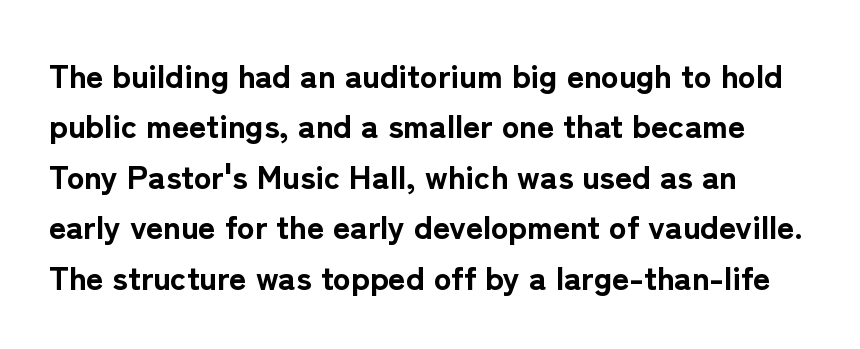
Q: Is the text bold? A: Yes.
Q: Is the text italic (slanted)? A: No, it is upright.
Q: Is the typeface a serif or a sans-serif typeface? A: Sans-serif.
Q: Is the text underlined? A: No.
Q: Is the spacing between letters normal or unusually wide? A: Normal.
Q: Is the spacing between lines tight, normal or loose? A: Normal.
Q: Width (condensed, normal, or wide)? A: Normal.
Q: Stroke contrast? A: Low.
Q: x-height? A: Medium.
Q: Monospaced? A: No.
